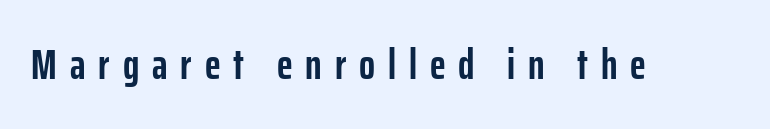
{"serif": "no", "italic": "no", "bold": "yes", "weight": "semibold", "width": "condensed", "stroke_contrast": "low", "x_height": "medium", "monospaced": "no", "underline": "no", "letter_spacing": "wide", "letter_spacing_em": 0.31, "glyph_px": 42}
